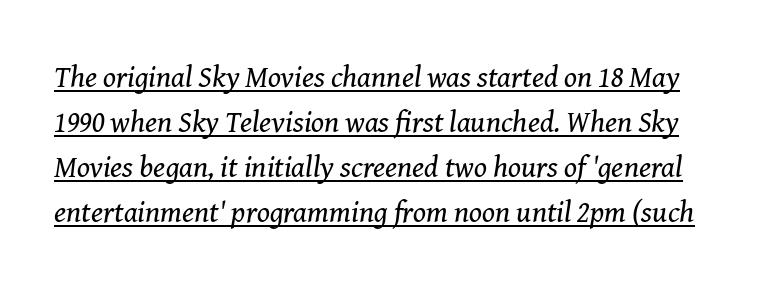
The image shows 30 px regular-weight serif type, italic (leaning right); set normal line spacing (1.5x), normal letter spacing, underlined; medium stroke contrast and a medium x-height.
